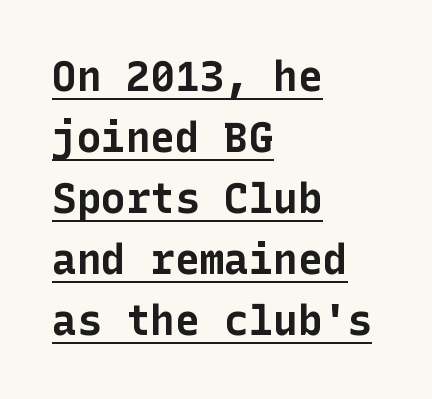
{"serif": "no", "italic": "no", "bold": "yes", "weight": "bold", "width": "normal", "stroke_contrast": "low", "x_height": "medium", "underline": "yes", "align": "left", "line_spacing": "normal", "line_spacing_ratio": 1.49, "letter_spacing": "normal", "letter_spacing_em": 0.0, "glyph_px": 41}
